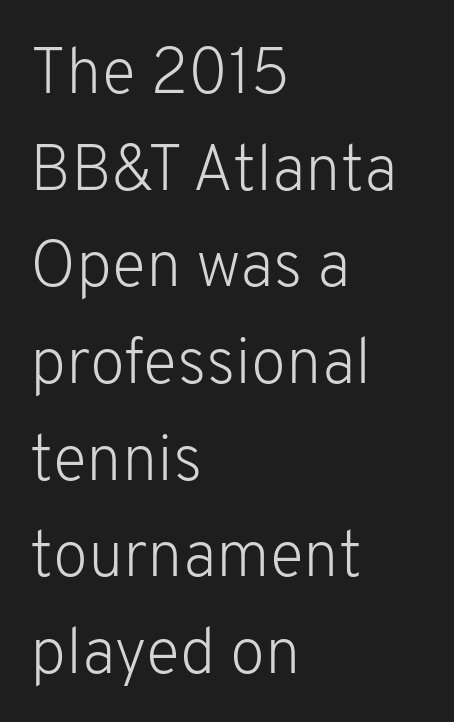
Q: Is the text bold? A: No.
Q: Is the text italic (slanted)? A: No, it is upright.
Q: Is the typeface a serif or a sans-serif typeface? A: Sans-serif.
Q: Is the text underlined? A: No.
Q: How is the paragraph aligned? A: Left-aligned.
Q: Is the spacing between letters normal or unusually wide? A: Normal.
Q: Is the spacing between lines tight, normal or loose? A: Normal.
Q: Width (condensed, normal, or wide)? A: Normal.
Q: Stroke contrast? A: Low.
Q: x-height? A: Medium.
Q: Monospaced? A: No.
